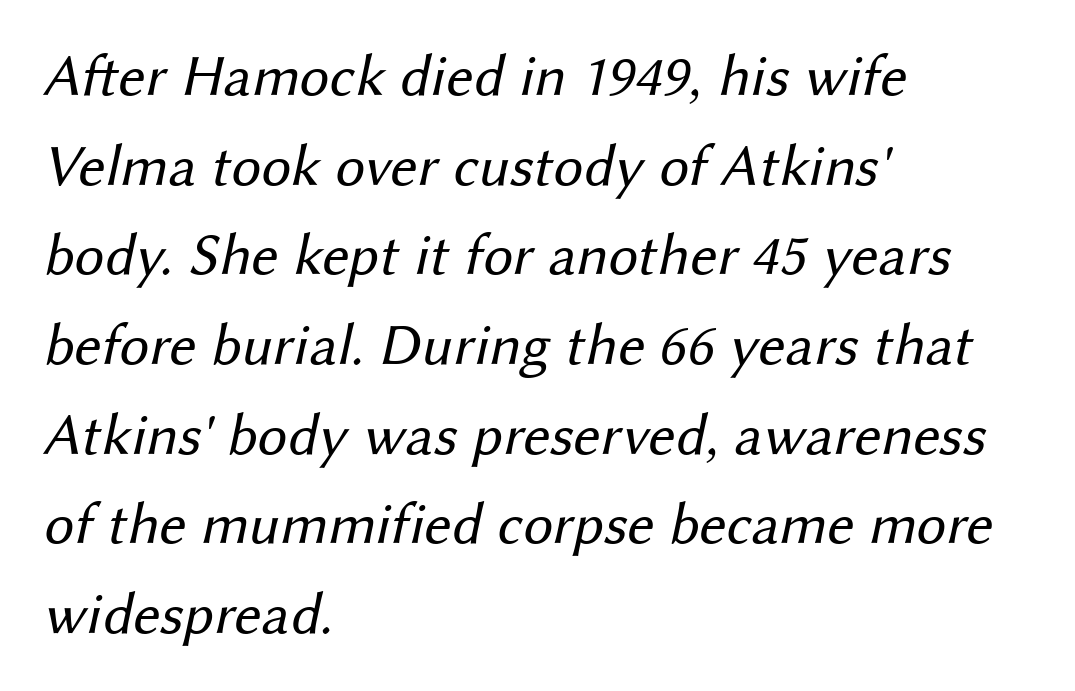
Q: Is the text bold? A: No.
Q: Is the typeface a serif or a sans-serif typeface? A: Sans-serif.
Q: Is the text underlined? A: No.
Q: How is the paragraph aligned? A: Left-aligned.
Q: Is the spacing between letters normal or unusually wide? A: Normal.
Q: Is the spacing between lines tight, normal or loose? A: Normal.
Q: Width (condensed, normal, or wide)? A: Normal.
Q: Stroke contrast? A: Medium.
Q: x-height? A: Medium.
Q: Monospaced? A: No.
